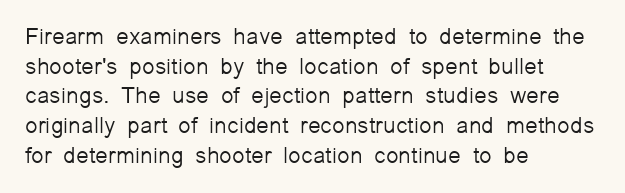
{"italic": "no", "bold": "no", "underline": "no", "align": "left", "line_spacing": "normal", "line_spacing_ratio": 1.29, "letter_spacing": "normal", "letter_spacing_em": 0.0, "glyph_px": 23}
